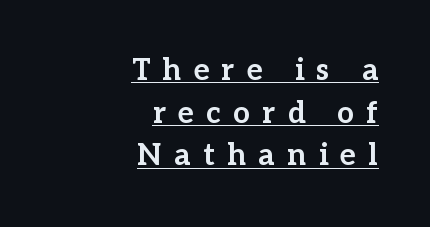
The image shows 30 px bold serif type, upright; set right-aligned, normal line spacing (1.42x), unusually wide letter spacing (+0.41 em), underlined; low stroke contrast and a medium x-height.
